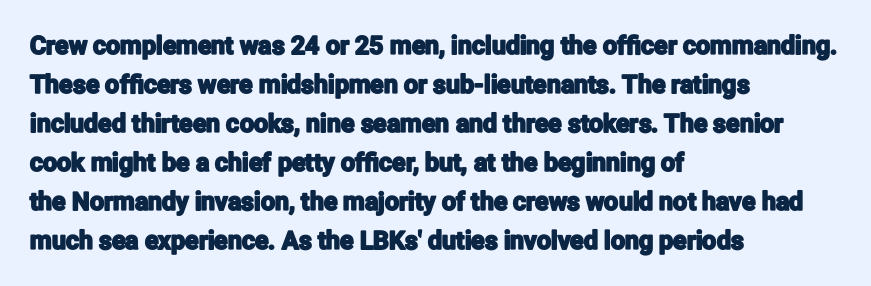
The horizontal fit of the characters is conventional and even. The passage shown stacks its lines at a standard gap. The letters stand straight up with perfectly vertical stems. Descender tails drop into unmarked territory. Is the block centered? No — it sits flush against the left margin.
